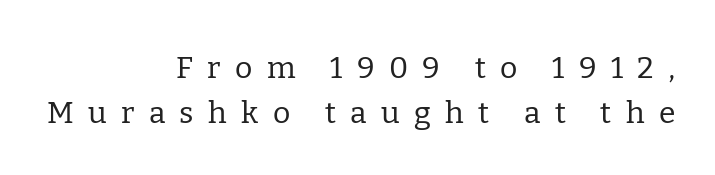
The letterforms stand isolated, each surrounded by extra space. A normal amount of white space separates one row of letters from the next. Descender tails drop into unmarked territory. Does the lettering tilt? It doesn't — this is upright.
